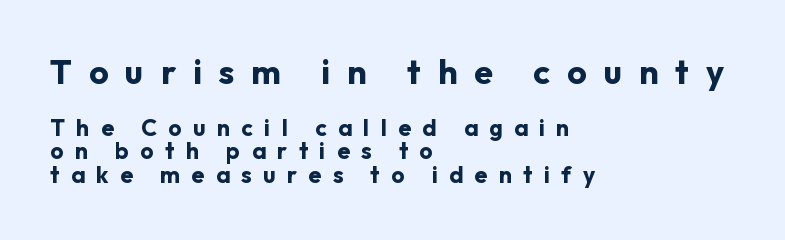
{"serif": "no", "italic": "no", "bold": "yes", "weight": "bold", "width": "normal", "stroke_contrast": "low", "x_height": "medium", "monospaced": "no", "underline": "no", "align": "left", "line_spacing": "tight", "line_spacing_ratio": 1.04, "letter_spacing": "wide", "letter_spacing_em": 0.5, "larger_block": "first", "size_ratio": 1.48, "glyph_px": 34}
